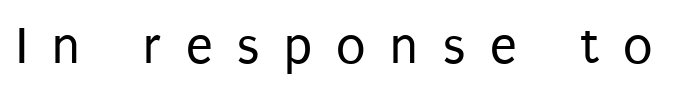
Q: Is the text bold? A: No.
Q: Is the text italic (slanted)? A: No, it is upright.
Q: Is the typeface a serif or a sans-serif typeface? A: Sans-serif.
Q: Is the text underlined? A: No.
Q: Is the spacing between letters normal or unusually wide? A: Unusually wide.
Q: Width (condensed, normal, or wide)? A: Condensed.
Q: Stroke contrast? A: Low.
Q: x-height? A: Large.
Q: Monospaced? A: No.
